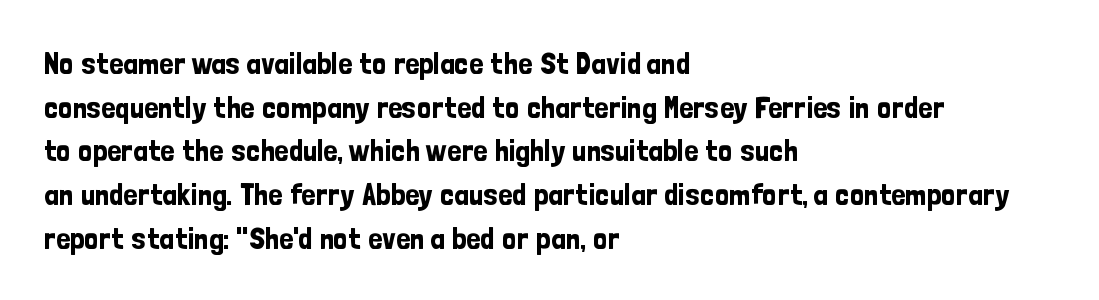
Q: Is the text italic (slanted)? A: No, it is upright.
Q: Is the typeface a serif or a sans-serif typeface? A: Sans-serif.
Q: Is the text underlined? A: No.
Q: How is the paragraph aligned? A: Left-aligned.
Q: Is the spacing between letters normal or unusually wide? A: Normal.
Q: Is the spacing between lines tight, normal or loose? A: Normal.
Q: Width (condensed, normal, or wide)? A: Condensed.
Q: Stroke contrast? A: Low.
Q: x-height? A: Medium.
Q: Monospaced? A: No.
